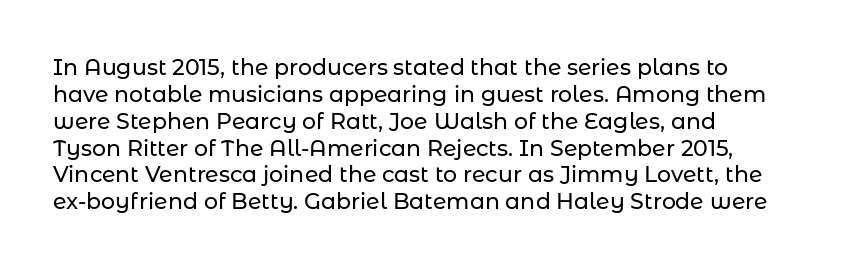
{"italic": "no", "underline": "no", "align": "left", "line_spacing_ratio": 1.22, "letter_spacing": "normal", "letter_spacing_em": 0.0, "glyph_px": 22}
